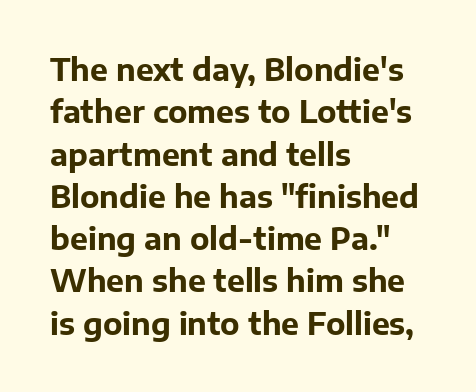
{"serif": "no", "italic": "no", "bold": "yes", "weight": "bold", "width": "normal", "stroke_contrast": "low", "x_height": "medium", "monospaced": "no", "underline": "no", "align": "left", "line_spacing": "normal", "line_spacing_ratio": 1.41, "letter_spacing": "normal", "letter_spacing_em": 0.0, "glyph_px": 30}
